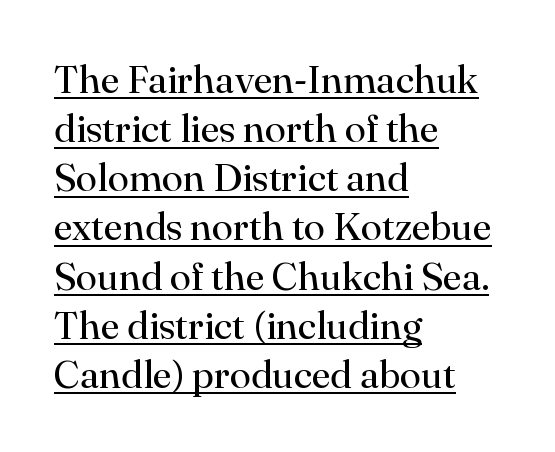
The strokes are not fattened; the text isn't bold. Here the designer chose a conventional face with non-uniform glyph widths. What's the leading like? Ordinary, nothing unusual. A classic flush-left, rag-right setting is used for this passage. The sample's only ornament is a line tracing under the words.
